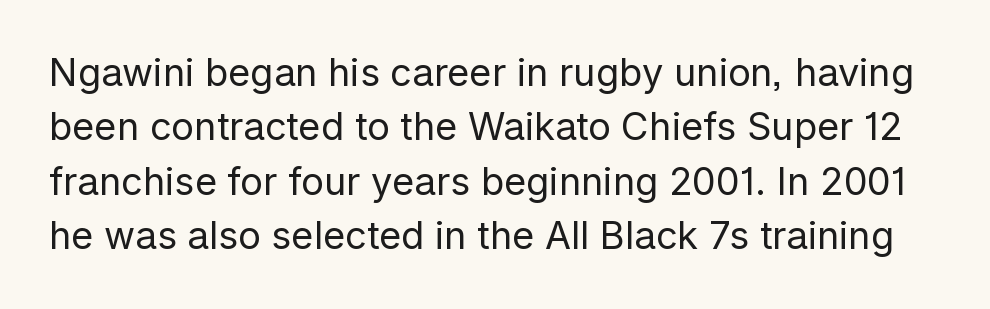
The image shows 38 px regular-weight sans-serif type, upright; set normal line spacing (1.43x), normal letter spacing, not underlined; low stroke contrast and a medium x-height.
